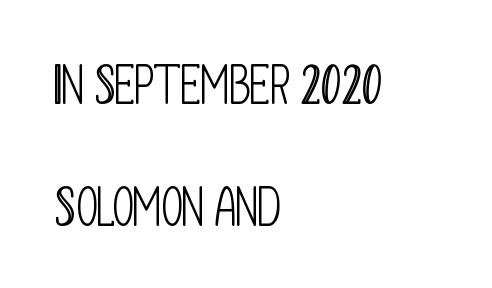
Letters rest on an invisible, unmarked baseline. Think standard paragraph weight, or any step lighter than that. Compared with a centered layout, this one pins lines to the left instead. Caption: standard tracking, unaltered. Nope, no serifs anywhere on these letters. Think of a printed novel: that variable character pitch is what you see here.
